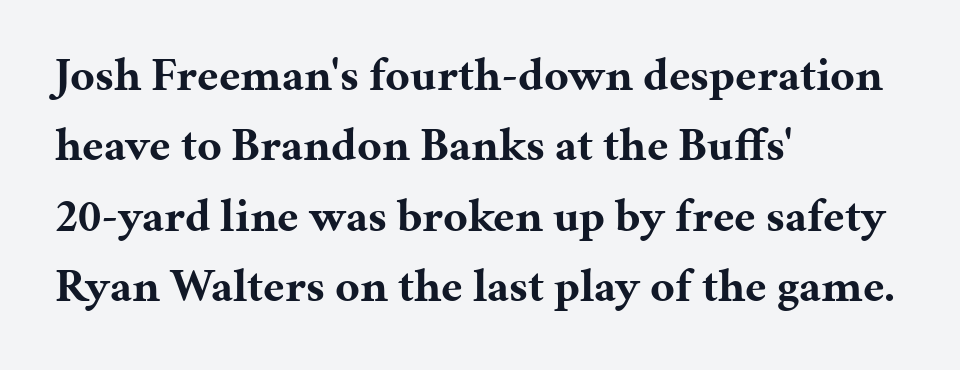
The type sits square on the baseline with zero lean. What's the leading like? Ordinary, nothing unusual. The paragraph shown leans on its left margin. The passage shown has conventional tracking throughout.
